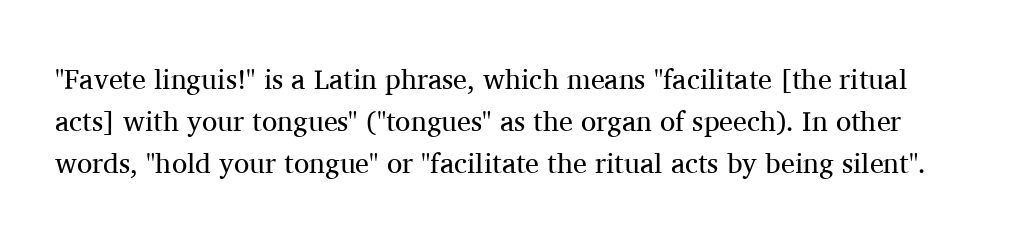
Q: Is the text bold? A: No.
Q: Is the text italic (slanted)? A: No, it is upright.
Q: Is the typeface a serif or a sans-serif typeface? A: Serif.
Q: Is the text underlined? A: No.
Q: Is the spacing between letters normal or unusually wide? A: Normal.
Q: Is the spacing between lines tight, normal or loose? A: Normal.
Q: Width (condensed, normal, or wide)? A: Normal.
Q: Stroke contrast? A: Medium.
Q: x-height? A: Medium.
Q: Monospaced? A: No.
